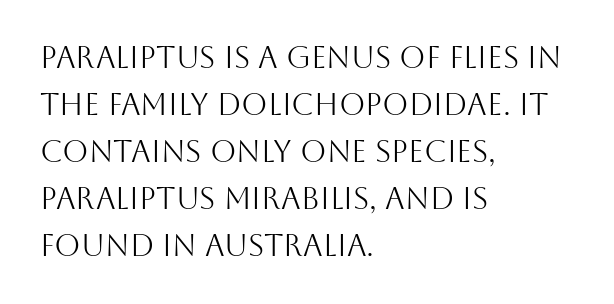
If you drew a ruler down the left edge, every line would touch it. The typeface chosen for these lines omits serifs. Only glyphs here, with clear space below each row. Look at the tracking — it's just the regular setting, nothing added. Interline gaps are of average width in this sample. You could not count columns in this text — the font is proportionally spaced.
